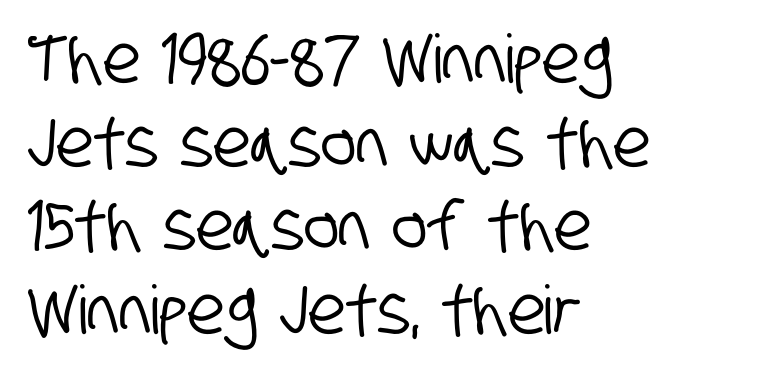
Q: Is the typeface a serif or a sans-serif typeface? A: Sans-serif.
Q: Is the text underlined? A: No.
Q: How is the paragraph aligned? A: Left-aligned.
Q: Is the spacing between letters normal or unusually wide? A: Normal.
Q: Is the spacing between lines tight, normal or loose? A: Normal.
Q: Width (condensed, normal, or wide)? A: Condensed.
Q: Stroke contrast? A: Low.
Q: x-height? A: Large.
Q: Monospaced? A: No.
